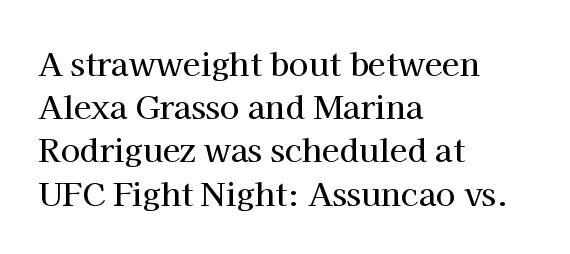
The image shows 32 px serif type, upright; set left-aligned, normal line spacing (1.35x), normal letter spacing, not underlined; high stroke contrast and a medium x-height.
